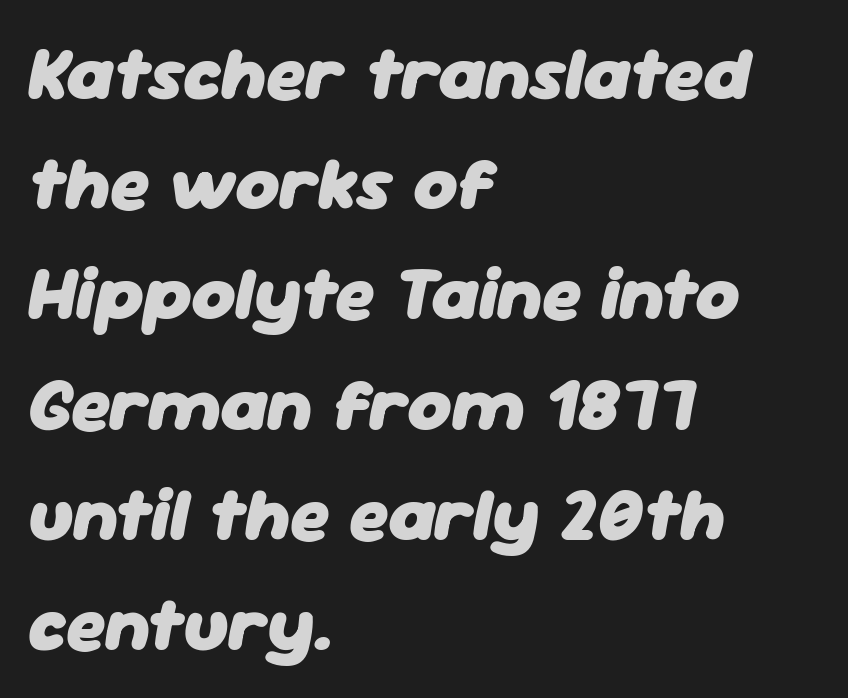
The image shows 75 px heavy type, italic (leaning right); set left-aligned, normal line spacing (1.47x), normal letter spacing, not underlined; low stroke contrast and a medium x-height.
